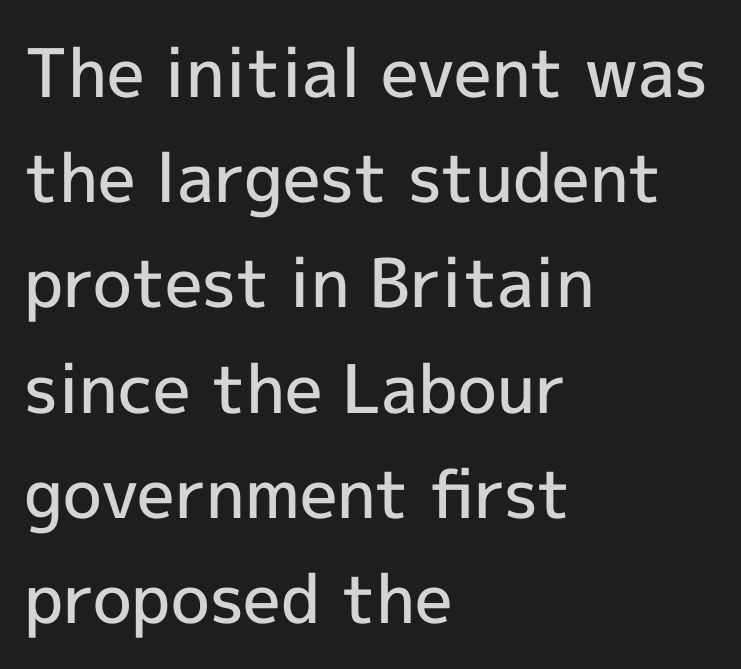
Q: Is the text bold? A: Semi-bold.
Q: Is the text italic (slanted)? A: No, it is upright.
Q: Is the typeface a serif or a sans-serif typeface? A: Sans-serif.
Q: Is the text underlined? A: No.
Q: How is the paragraph aligned? A: Left-aligned.
Q: Is the spacing between letters normal or unusually wide? A: Normal.
Q: Is the spacing between lines tight, normal or loose? A: Normal.
Q: Width (condensed, normal, or wide)? A: Normal.
Q: x-height? A: Medium.
Q: Monospaced? A: No.
